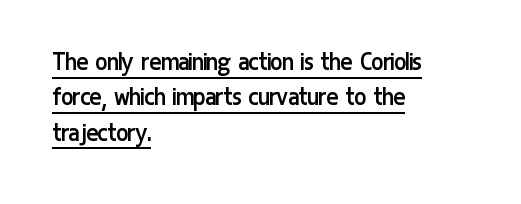
The passage shown is typeset with a sans-serif family. Notice how a bar underscores the lettering throughout. Summary of vertical rhythm: regular, with standard interline spacing. The font's upright variant was chosen for this text.
